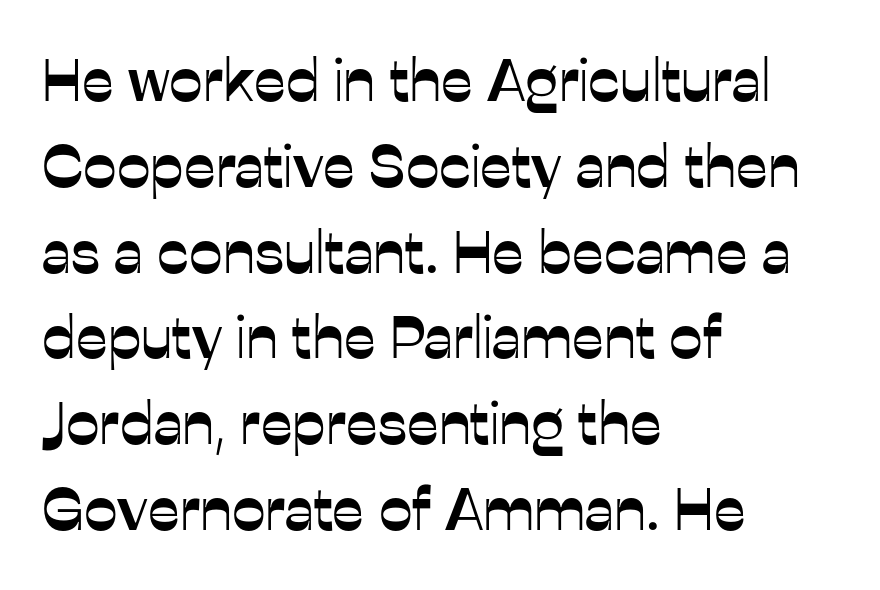
The designer left line spacing at the default. Is the letter spacing exaggerated? No — it looks like the ordinary default. Left-aligned paragraph, ragged on the right. Think of a printed novel: that variable character pitch is what you see here.
